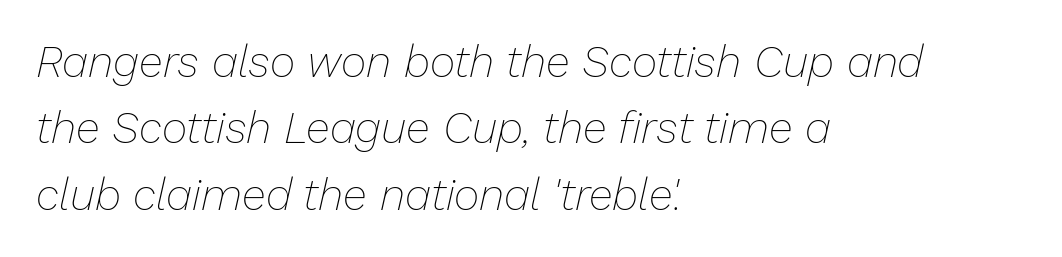
Q: Is the text bold? A: No.
Q: Is the text italic (slanted)? A: Yes, it leans right by about 13 degrees.
Q: Is the text underlined? A: No.
Q: How is the paragraph aligned? A: Left-aligned.
Q: Is the spacing between letters normal or unusually wide? A: Normal.
Q: Is the spacing between lines tight, normal or loose? A: Normal.
Q: Width (condensed, normal, or wide)? A: Normal.
Q: Stroke contrast? A: Low.
Q: x-height? A: Medium.
Q: Monospaced? A: No.
